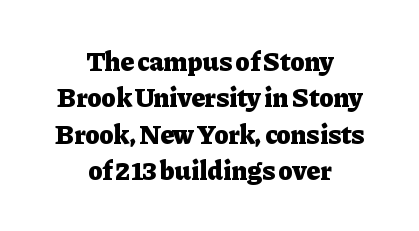
Q: Is the text bold? A: Yes.
Q: Is the text italic (slanted)? A: No, it is upright.
Q: Is the text underlined? A: No.
Q: How is the paragraph aligned? A: Centered.
Q: Is the spacing between letters normal or unusually wide? A: Normal.
Q: Is the spacing between lines tight, normal or loose? A: Normal.
